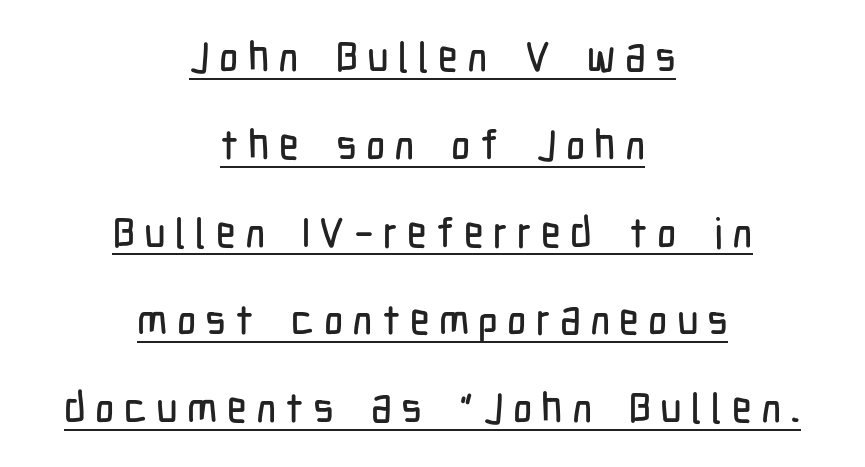
{"serif": "no", "italic": "no", "width": "condensed", "stroke_contrast": "low", "x_height": "medium", "monospaced": "no", "underline": "yes", "align": "center", "line_spacing": "loose", "line_spacing_ratio": 2.09, "letter_spacing": "wide", "letter_spacing_em": 0.22, "glyph_px": 42}
